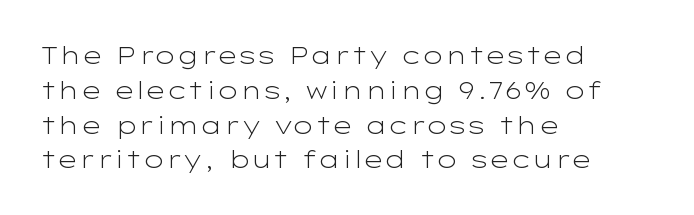
Q: Is the text bold? A: No.
Q: Is the text italic (slanted)? A: No, it is upright.
Q: Is the text underlined? A: No.
Q: How is the paragraph aligned? A: Left-aligned.
Q: Is the spacing between letters normal or unusually wide? A: Normal.
Q: Is the spacing between lines tight, normal or loose? A: Normal.
